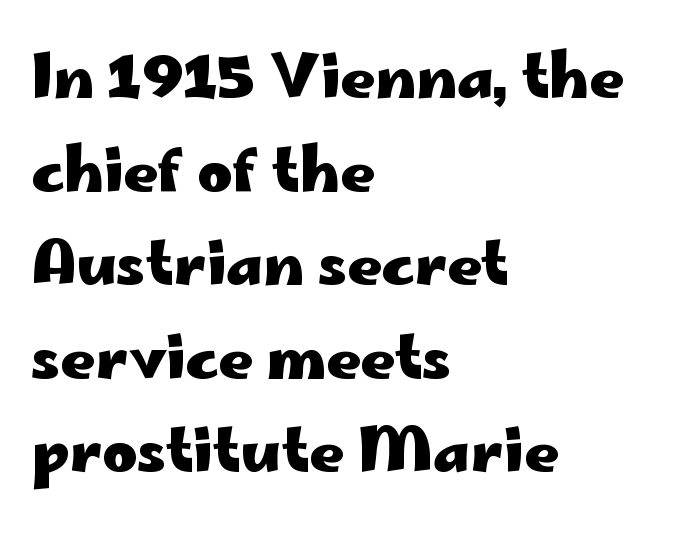
Q: Is the text bold? A: Yes.
Q: Is the text italic (slanted)? A: No, it is upright.
Q: Is the typeface a serif or a sans-serif typeface? A: Sans-serif.
Q: Is the text underlined? A: No.
Q: How is the paragraph aligned? A: Left-aligned.
Q: Is the spacing between letters normal or unusually wide? A: Normal.
Q: Is the spacing between lines tight, normal or loose? A: Normal.
Q: Width (condensed, normal, or wide)? A: Wide.
Q: Stroke contrast? A: Low.
Q: x-height? A: Small.
Q: Monospaced? A: No.
